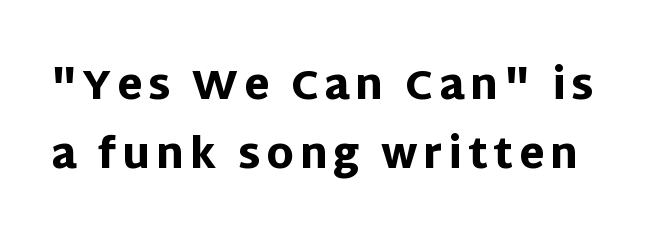
The image shows 41 px heavy sans-serif type, upright; set normal line spacing (1.69x), not underlined; low stroke contrast and a large x-height.
